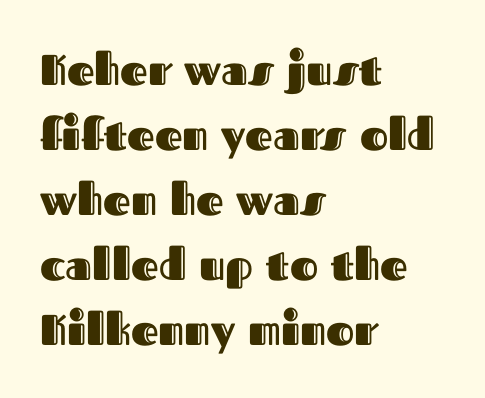
Regarding leading, the lines here are spaced in the standard way. Between one letter and the next there's only the usual sliver of space. Spacing verdict: proportional, widths tailored to each character. Lines of text with bare space underneath. Every row of glyphs begins at an identical x-position on the left.
